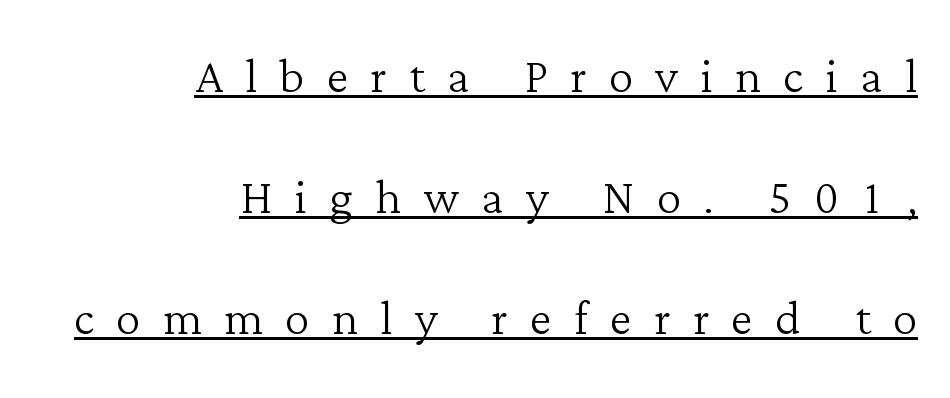
{"serif": "yes", "italic": "no", "bold": "no", "weight": "light", "width": "normal", "stroke_contrast": "low", "x_height": "medium", "monospaced": "no", "underline": "yes", "align": "right", "line_spacing": "loose", "line_spacing_ratio": 1.95, "letter_spacing": "wide", "letter_spacing_em": 0.36, "glyph_px": 62}
